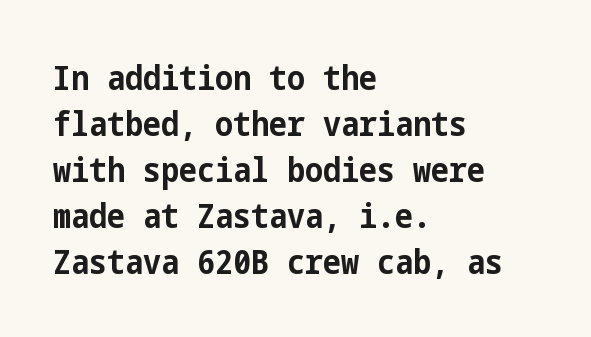
The image shows 34 px bold, condensed sans-serif type, upright; set left-aligned, normal line spacing (1.35x), normal letter spacing, not underlined; low stroke contrast and a medium x-height.
